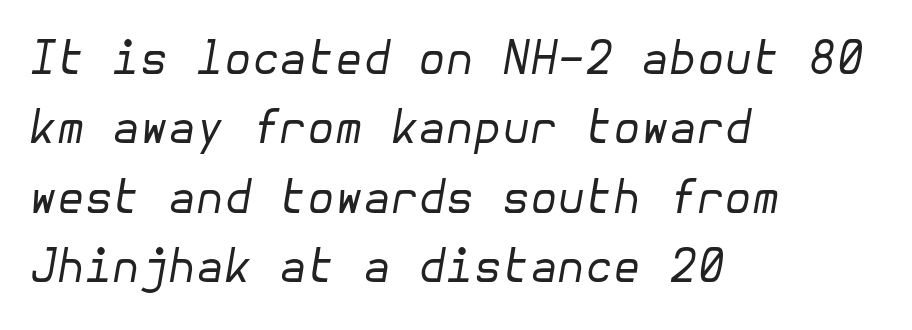
The lines are quadded left. Descender tails drop into unmarked territory. In terms of posture, this sample is oblique. The vertical gap from one line to the next is medium. Caption: face not bold, strokes unweighted. Short note: letters normally spaced.
